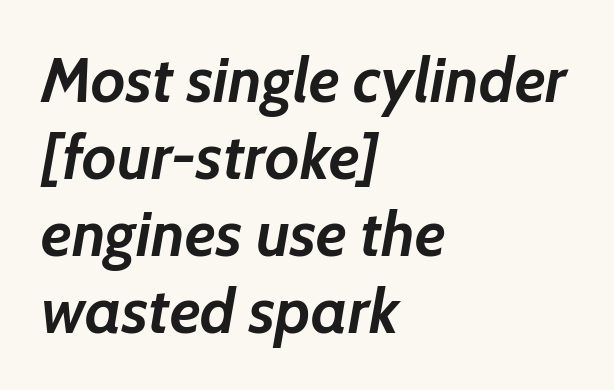
Any mark beneath the type? The region is blank. Every letter is thick-stroked: bold, no question. Reading down the block, your eye returns to a fixed left position each line. Spacing verdict: proportional, widths tailored to each character. The font's italic variant was chosen for this text.
